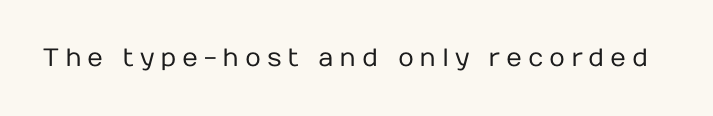
Nobody drew a line under any word here. Vertical strokes here are truly vertical. Words appear elongated and porous because spacing is wide. Is the stroke heavy? The answer is a plain regular-or-lighter.
